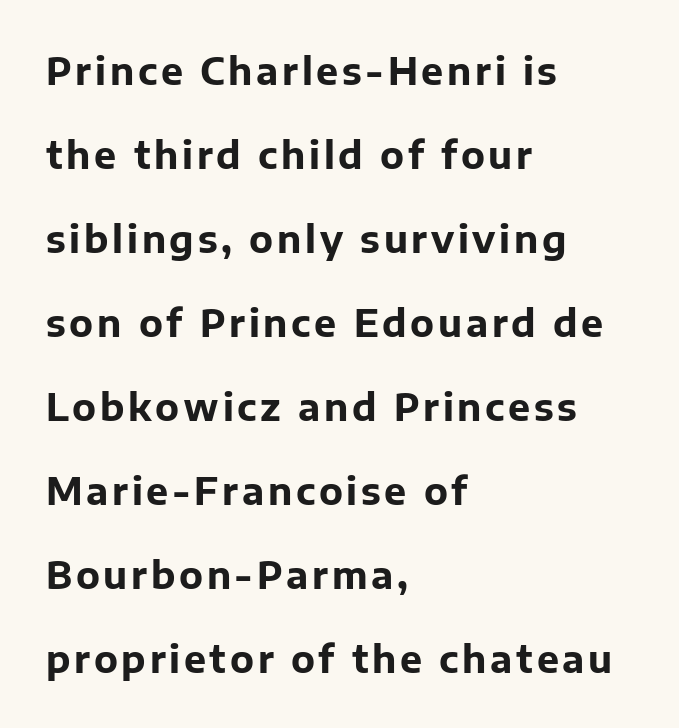
{"serif": "no", "italic": "no", "bold": "yes", "weight": "bold", "width": "normal", "stroke_contrast": "low", "x_height": "medium", "monospaced": "no", "underline": "no", "align": "left", "line_spacing": "loose", "line_spacing_ratio": 2.27, "glyph_px": 37}
